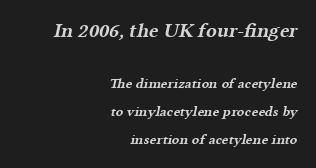
The image shows 20 px bold type; set right-aligned, loose line spacing (2.01x), normal letter spacing, not underlined; the first (top) block is 1.43x larger.
